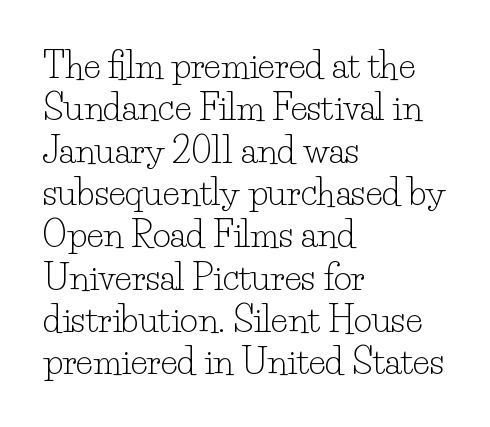
The image shows 35 px light serif type, upright; set left-aligned, line spacing 1.21x, normal letter spacing, not underlined; low stroke contrast and a small x-height.
